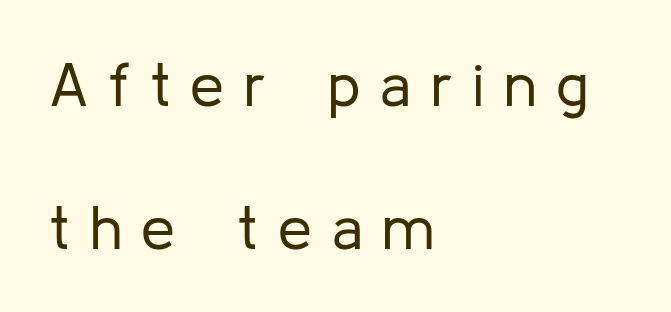
Q: Is the text bold? A: No.
Q: Is the text italic (slanted)? A: No, it is upright.
Q: Is the typeface a serif or a sans-serif typeface? A: Sans-serif.
Q: Is the text underlined? A: No.
Q: How is the paragraph aligned? A: Left-aligned.
Q: Is the spacing between letters normal or unusually wide? A: Unusually wide.
Q: Is the spacing between lines tight, normal or loose? A: Loose.
Q: Width (condensed, normal, or wide)? A: Normal.
Q: Stroke contrast? A: Low.
Q: x-height? A: Medium.
Q: Monospaced? A: No.
